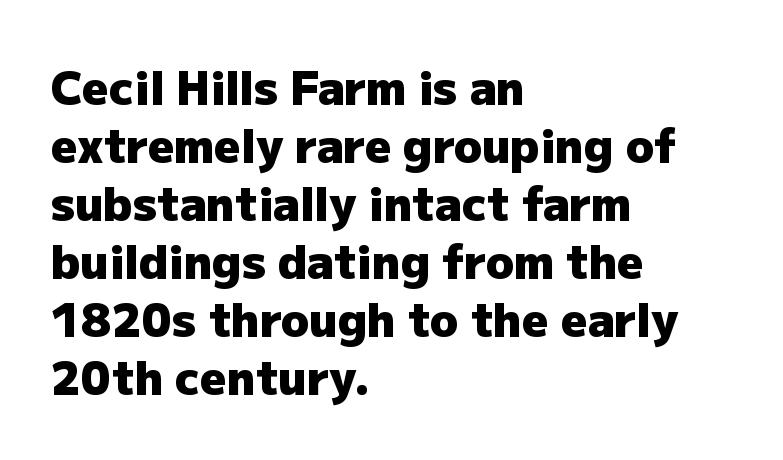
{"serif": "no", "italic": "no", "bold": "yes", "weight": "heavy", "width": "normal", "stroke_contrast": "low", "x_height": "medium", "monospaced": "no", "underline": "no", "align": "left", "line_spacing": "normal", "line_spacing_ratio": 1.26, "letter_spacing": "normal", "letter_spacing_em": 0.0, "glyph_px": 46}
